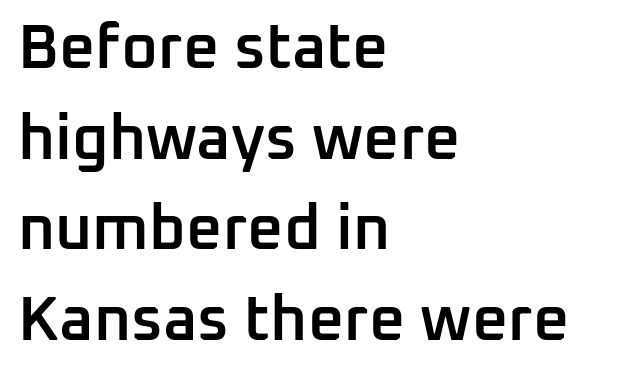
{"serif": "no", "italic": "no", "bold": "semi", "weight": "semibold", "width": "normal", "stroke_contrast": "low", "x_height": "medium", "monospaced": "no", "underline": "no", "align": "left", "line_spacing": "normal", "line_spacing_ratio": 1.44, "letter_spacing": "normal", "letter_spacing_em": 0.0, "glyph_px": 63}
